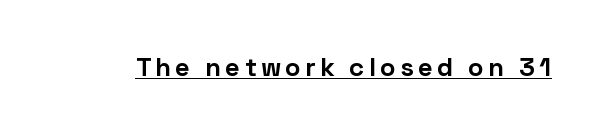
Q: Is the text bold? A: Yes.
Q: Is the text italic (slanted)? A: No, it is upright.
Q: Is the text underlined? A: Yes.
